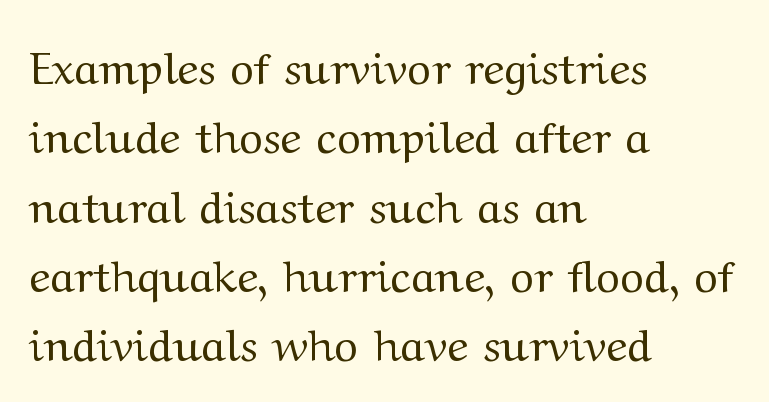
The image shows 45 px regular-weight, wide serif type, upright; set left-aligned, normal line spacing (1.54x), normal letter spacing, not underlined; medium stroke contrast and a medium x-height.
